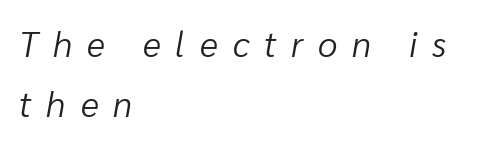
Q: Is the text bold? A: No.
Q: Is the text italic (slanted)? A: Yes, it leans right by about 10 degrees.
Q: Is the text underlined? A: No.
Q: How is the paragraph aligned? A: Left-aligned.
Q: Is the spacing between letters normal or unusually wide? A: Unusually wide.
Q: Width (condensed, normal, or wide)? A: Normal.
Q: Stroke contrast? A: Low.
Q: x-height? A: Medium.
Q: Monospaced? A: No.
